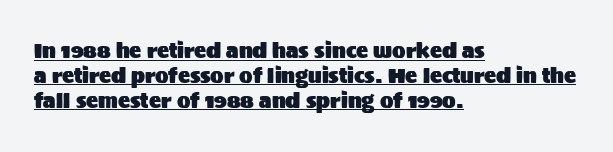
{"italic": "no", "underline": "yes", "align": "left", "line_spacing_ratio": 1.24, "letter_spacing": "normal", "letter_spacing_em": 0.0, "glyph_px": 20}
